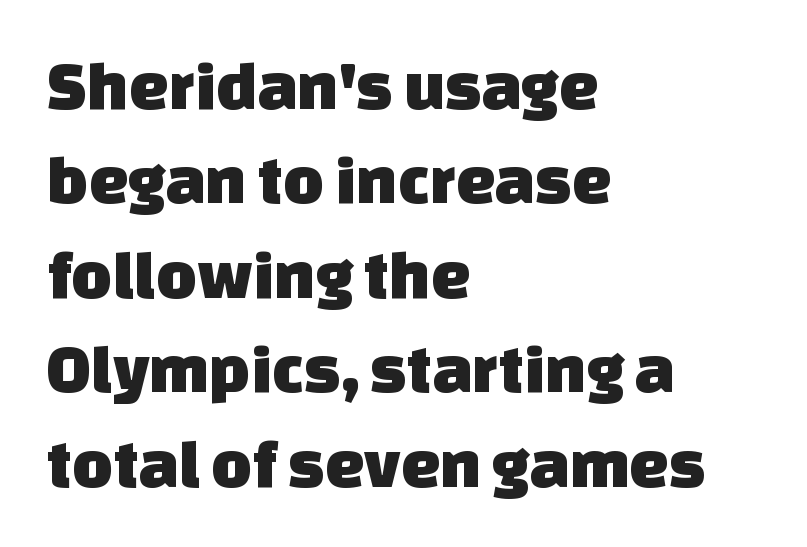
The image shows 70 px sans-serif type; set left-aligned, normal line spacing (1.35x), normal letter spacing, not underlined; low stroke contrast and a large x-height.
